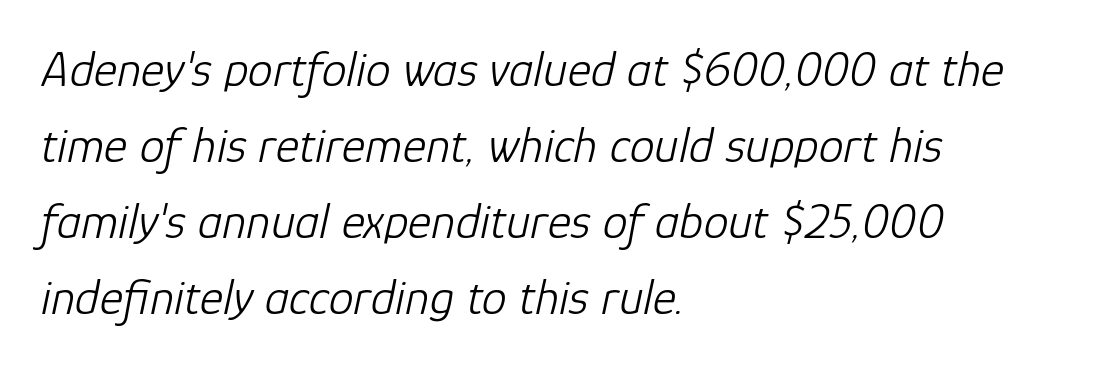
Q: Is the text bold? A: No.
Q: Is the text italic (slanted)? A: Yes, it leans right by about 12 degrees.
Q: Is the text underlined? A: No.
Q: How is the paragraph aligned? A: Left-aligned.
Q: Is the spacing between letters normal or unusually wide? A: Normal.
Q: Is the spacing between lines tight, normal or loose? A: Normal.
Q: Width (condensed, normal, or wide)? A: Normal.
Q: Stroke contrast? A: Low.
Q: x-height? A: Medium.
Q: Monospaced? A: No.
